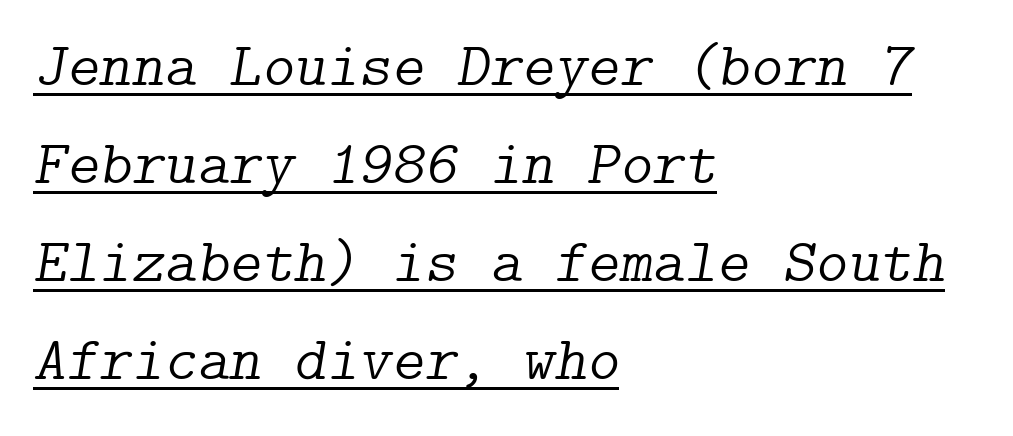
Q: Is the text bold? A: No.
Q: Is the text italic (slanted)? A: Yes, it leans right by about 9 degrees.
Q: Is the typeface a serif or a sans-serif typeface? A: Serif.
Q: Is the text underlined? A: Yes.
Q: How is the paragraph aligned? A: Left-aligned.
Q: Is the spacing between letters normal or unusually wide? A: Normal.
Q: Is the spacing between lines tight, normal or loose? A: Normal.
Q: Width (condensed, normal, or wide)? A: Normal.
Q: Stroke contrast? A: Low.
Q: x-height? A: Medium.
